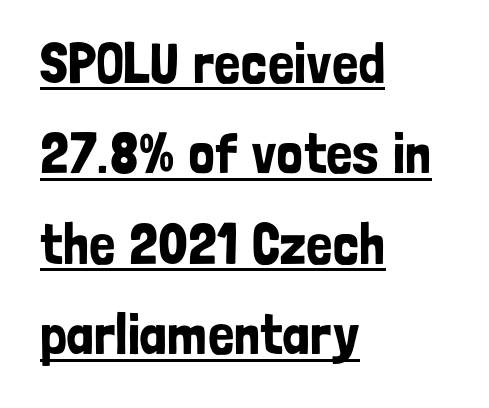
Do the characters align in a grid? No, the font is proportional. Letter spacing: default. Check where the strokes stop: nothing finishes them off — pure sans. If you drew a line through each stem, it would be perfectly vertical. The vertical gap from one line to the next is medium. Students, observe the line beneath the letters — that is underlining.
